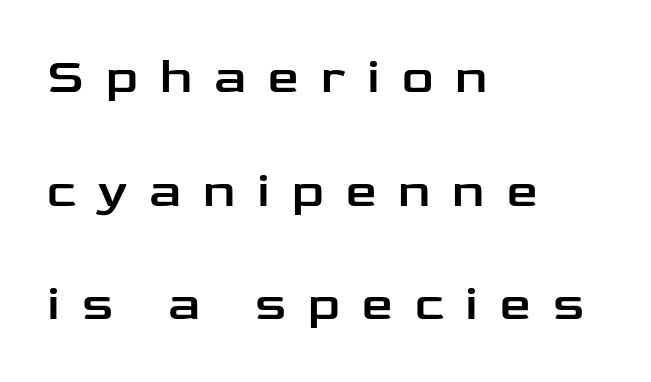
The image shows 49 px wide sans-serif type, upright; set left-aligned, loose line spacing (2.32x), unusually wide letter spacing (+0.45 em), not underlined; low stroke contrast and a medium x-height.
